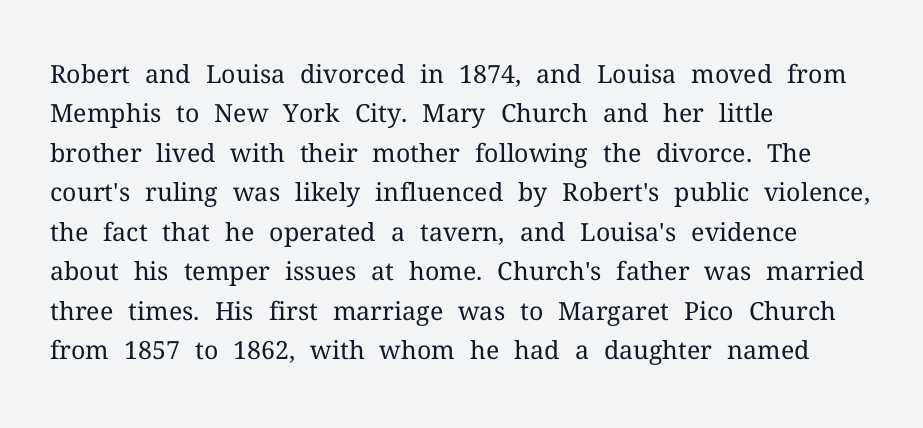
{"italic": "no", "bold": "no", "underline": "no", "align": "left", "line_spacing": "normal", "line_spacing_ratio": 1.58, "letter_spacing": "normal", "letter_spacing_em": 0.0, "glyph_px": 25}
